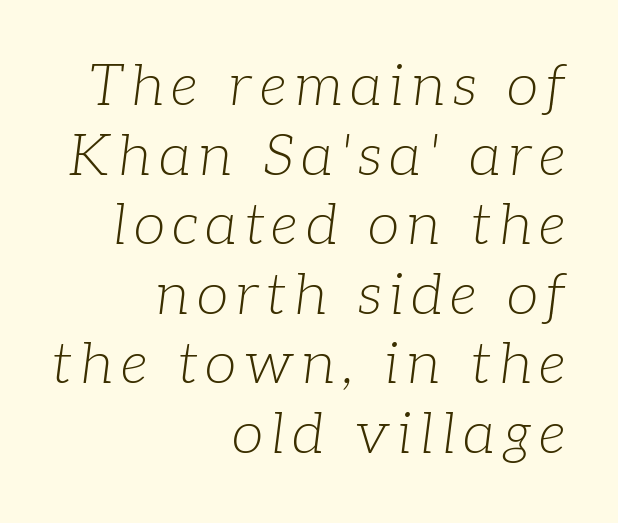
{"serif": "yes", "italic": "yes", "lean": "right", "slant_degrees": 7, "bold": "no", "weight": "light", "width": "normal", "stroke_contrast": "low", "x_height": "medium", "monospaced": "no", "underline": "no", "align": "right", "line_spacing_ratio": 1.2, "glyph_px": 58}
